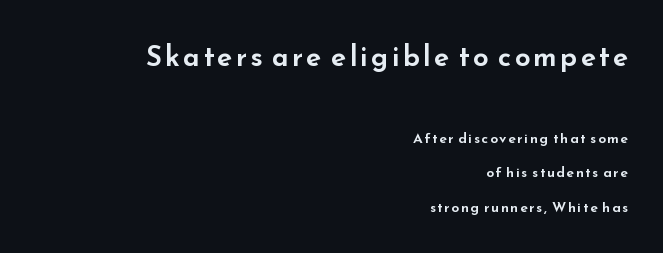
{"serif": "no", "italic": "no", "width": "wide", "stroke_contrast": "low", "x_height": "small", "monospaced": "no", "underline": "no", "align": "right", "line_spacing": "loose", "line_spacing_ratio": 2.47, "larger_block": "first", "size_ratio": 2.0, "glyph_px": 28}
